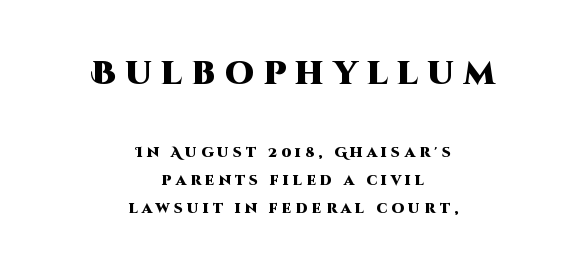
Q: Is the text bold? A: Yes.
Q: Is the text italic (slanted)? A: No, it is upright.
Q: Is the typeface a serif or a sans-serif typeface? A: Sans-serif.
Q: Is the text underlined? A: No.
Q: How is the paragraph aligned? A: Centered.
Q: Is the spacing between letters normal or unusually wide? A: Unusually wide.
Q: Is the spacing between lines tight, normal or loose? A: Loose.
Q: Which block of text is set in a larger size, the first (top) or the second (bottom)? A: The first (top) one.
Q: Width (condensed, normal, or wide)? A: Normal.
Q: Stroke contrast? A: High.
Q: x-height? A: Large.
Q: Monospaced? A: No.
